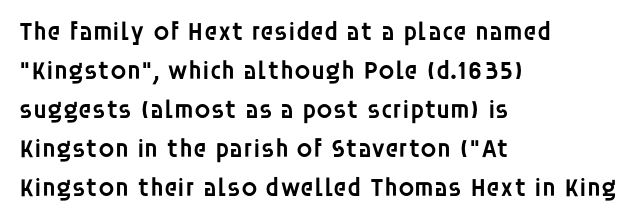
The image shows 26 px text type, upright; set left-aligned, normal line spacing (1.5x), normal letter spacing, not underlined.
